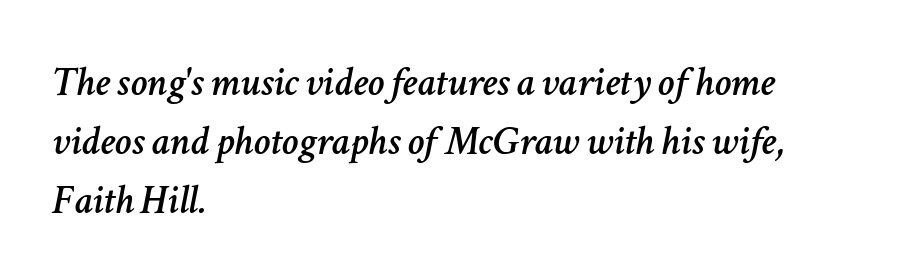
Q: Is the text italic (slanted)? A: Yes, it leans right by about 11 degrees.
Q: Is the text underlined? A: No.
Q: How is the paragraph aligned? A: Left-aligned.
Q: Is the spacing between letters normal or unusually wide? A: Normal.
Q: Is the spacing between lines tight, normal or loose? A: Normal.
Q: Width (condensed, normal, or wide)? A: Normal.
Q: Stroke contrast? A: Low.
Q: x-height? A: Medium.
Q: Monospaced? A: No.
